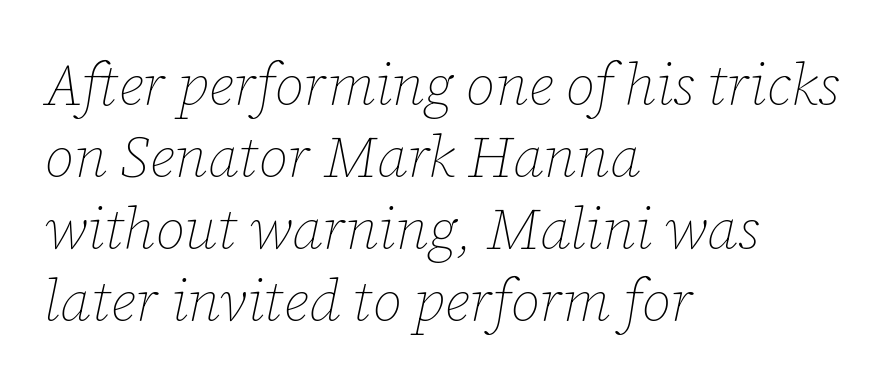
{"italic": "yes", "lean": "right", "slant_degrees": 12, "bold": "no", "weight": "thin", "width": "normal", "stroke_contrast": "low", "x_height": "medium", "monospaced": "no", "underline": "no", "align": "left", "line_spacing_ratio": 1.24, "letter_spacing": "normal", "letter_spacing_em": 0.0, "glyph_px": 58}
